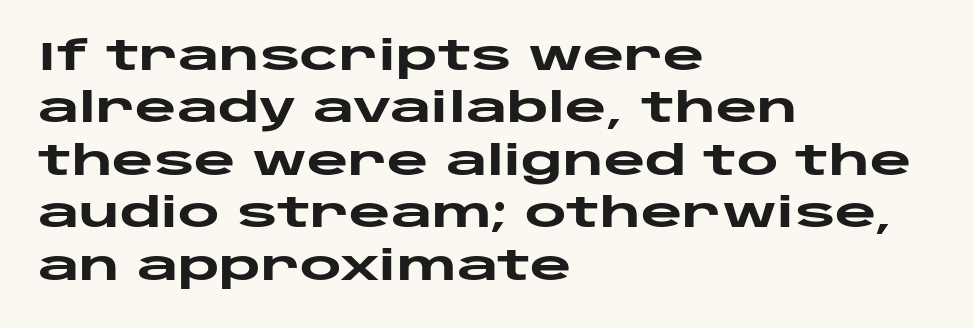
Interline gaps are of average width in this sample. Descenders are the only things crossing below the line. The compositor pushed each line to the left boundary. Do the characters align in a grid? No, the font is proportional. Weight check: bold — yes, fully. This sample uses a sans-serif face.
